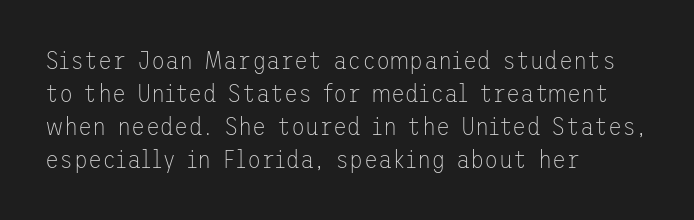
Q: Is the text bold? A: No.
Q: Is the text italic (slanted)? A: No, it is upright.
Q: Is the text underlined? A: No.
Q: How is the paragraph aligned? A: Left-aligned.
Q: Is the spacing between letters normal or unusually wide? A: Normal.
Q: Is the spacing between lines tight, normal or loose? A: Normal.
